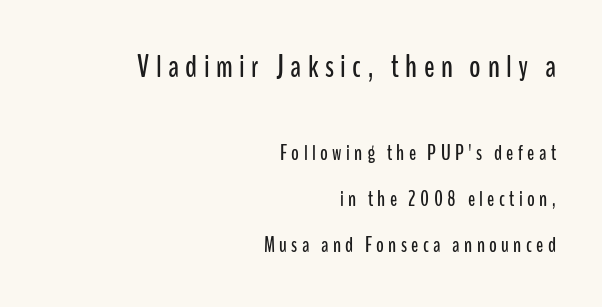
{"serif": "no", "italic": "no", "width": "condensed", "stroke_contrast": "low", "x_height": "medium", "monospaced": "no", "underline": "no", "align": "right", "line_spacing": "loose", "line_spacing_ratio": 2.2, "letter_spacing": "wide", "letter_spacing_em": 0.21, "larger_block": "first", "size_ratio": 1.48, "glyph_px": 31}
